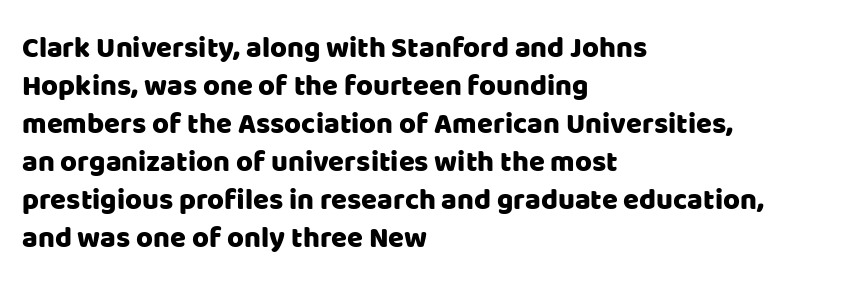
Does extra space separate the letters? No, they use regular spacing. Line starts are locked; line ends wander. Plain, unruled lines of type. When letters stand straight like this, we call the style roman or upright. You could not count columns in this text — the font is proportionally spaced.
